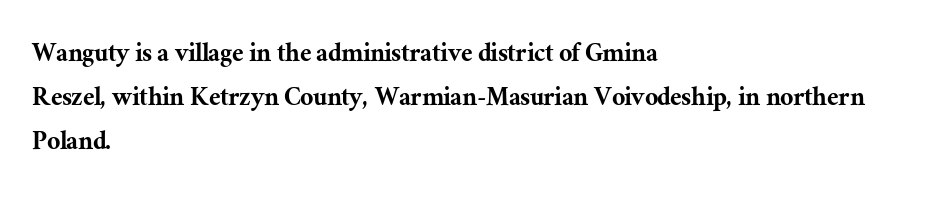
The image shows 29 px serif type, upright; set left-aligned, normal line spacing (1.51x), normal letter spacing, not underlined; medium stroke contrast and a medium x-height.
